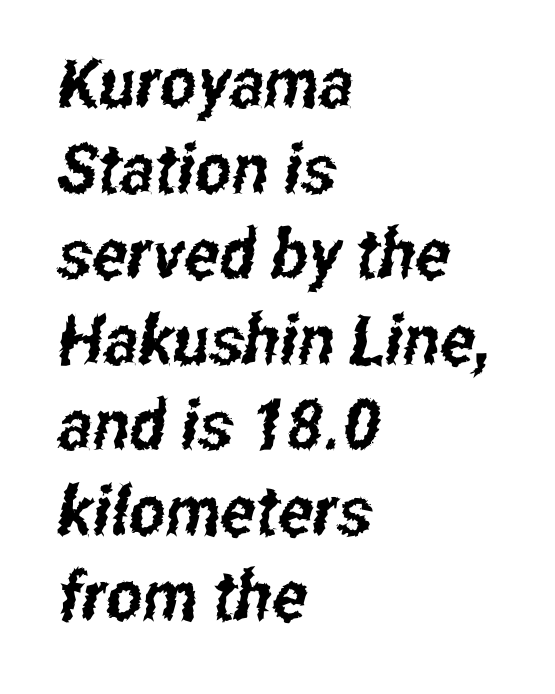
Q: Is the typeface a serif or a sans-serif typeface? A: Sans-serif.
Q: Is the text underlined? A: No.
Q: How is the paragraph aligned? A: Left-aligned.
Q: Is the spacing between letters normal or unusually wide? A: Normal.
Q: Width (condensed, normal, or wide)? A: Condensed.
Q: Stroke contrast? A: Low.
Q: x-height? A: Medium.
Q: Monospaced? A: No.
